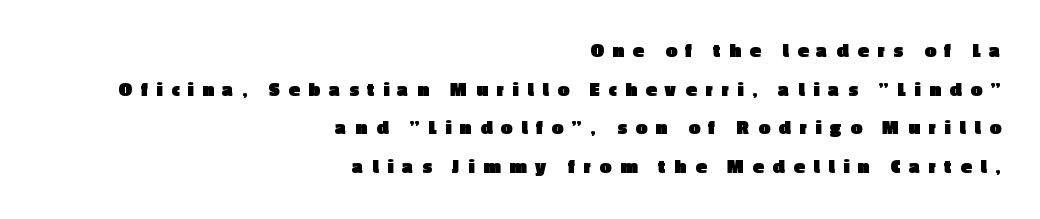
Q: Is the text bold? A: Yes.
Q: Is the text italic (slanted)? A: No, it is upright.
Q: Is the text underlined? A: No.
Q: How is the paragraph aligned? A: Right-aligned.
Q: Is the spacing between letters normal or unusually wide? A: Unusually wide.
Q: Is the spacing between lines tight, normal or loose? A: Loose.
